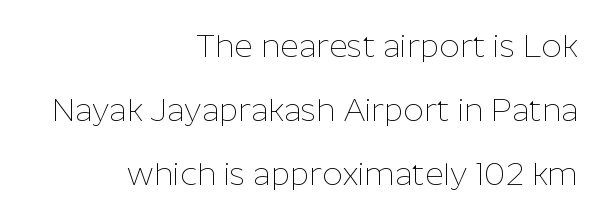
Q: Is the text bold? A: No.
Q: Is the text italic (slanted)? A: No, it is upright.
Q: Is the typeface a serif or a sans-serif typeface? A: Sans-serif.
Q: Is the text underlined? A: No.
Q: How is the paragraph aligned? A: Right-aligned.
Q: Is the spacing between letters normal or unusually wide? A: Normal.
Q: Is the spacing between lines tight, normal or loose? A: Loose.
Q: Width (condensed, normal, or wide)? A: Normal.
Q: Stroke contrast? A: Low.
Q: x-height? A: Medium.
Q: Monospaced? A: No.
